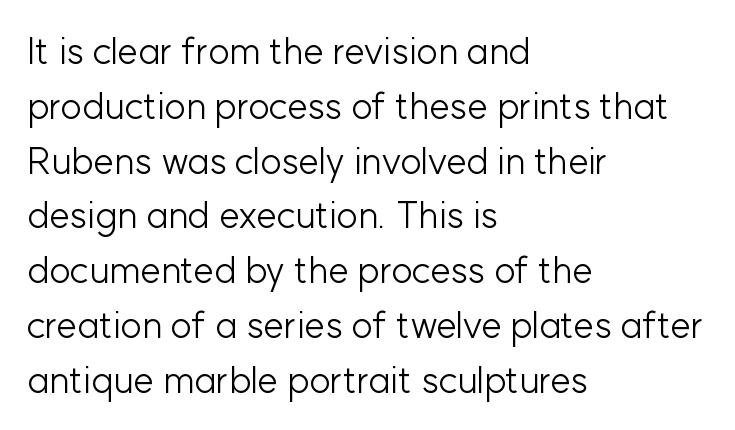
{"serif": "no", "italic": "no", "bold": "no", "weight": "light", "width": "normal", "stroke_contrast": "low", "x_height": "medium", "monospaced": "no", "underline": "no", "align": "left", "line_spacing": "normal", "line_spacing_ratio": 1.48, "letter_spacing": "normal", "letter_spacing_em": 0.0, "glyph_px": 37}
